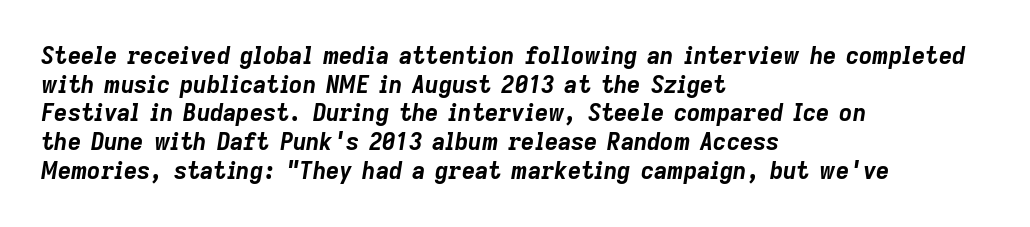
Quick note: interline space is typical. Thick stems and heavy bowls — unmistakably bold. Short note: letters normally spaced. Decoration check: the copy has no underline. When letters slant like this, we call the style italic.
